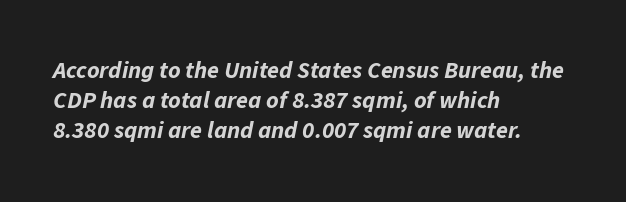
Q: Is the text bold? A: Yes.
Q: Is the text italic (slanted)? A: Yes, it leans right by about 11 degrees.
Q: Is the text underlined? A: No.
Q: How is the paragraph aligned? A: Left-aligned.
Q: Is the spacing between letters normal or unusually wide? A: Normal.
Q: Is the spacing between lines tight, normal or loose? A: Normal.
